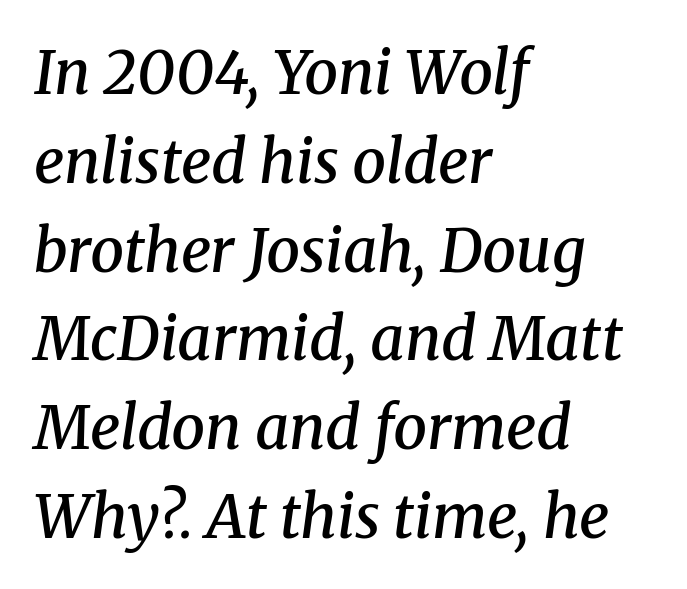
Q: Is the text bold? A: Semi-bold.
Q: Is the text italic (slanted)? A: Yes, it leans right by about 8 degrees.
Q: Is the typeface a serif or a sans-serif typeface? A: Serif.
Q: Is the text underlined? A: No.
Q: How is the paragraph aligned? A: Left-aligned.
Q: Is the spacing between letters normal or unusually wide? A: Normal.
Q: Is the spacing between lines tight, normal or loose? A: Normal.
Q: Width (condensed, normal, or wide)? A: Normal.
Q: Stroke contrast? A: Medium.
Q: x-height? A: Medium.
Q: Monospaced? A: No.
